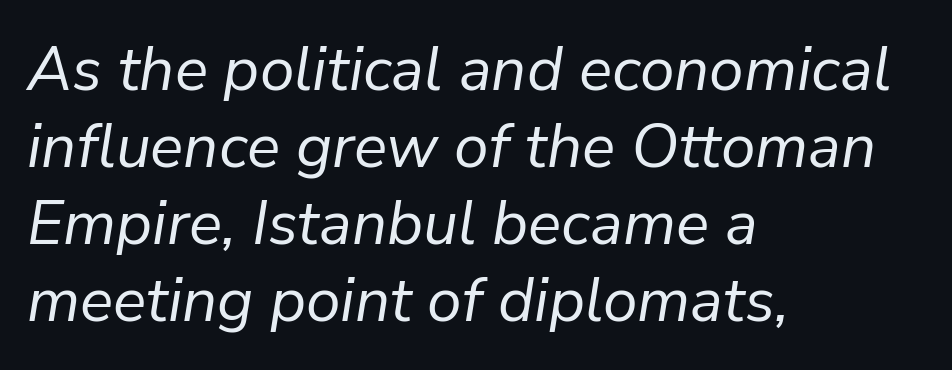
These lines were composed using italics. Between one letter and the next there's only the usual sliver of space. Letters rest on an invisible, unmarked baseline. No extra ink here — the face is not bold. Here the designer chose a conventional face with non-uniform glyph widths.
